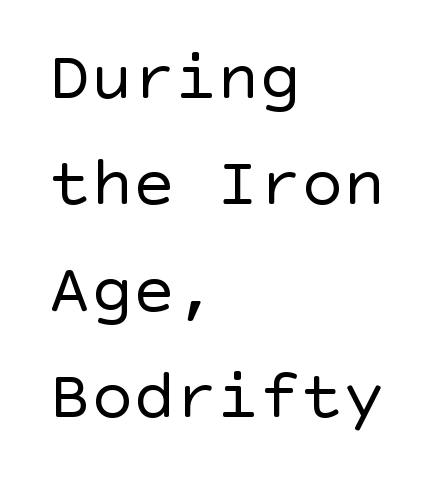
The image shows 70 px regular-weight sans-serif type, upright; set left-aligned, normal line spacing (1.52x), normal letter spacing, not underlined; a large x-height.
